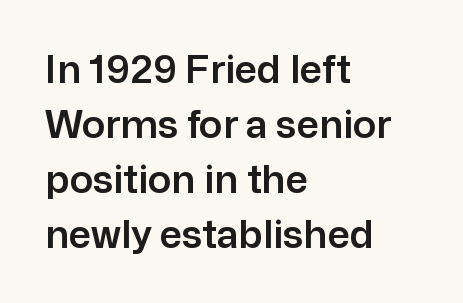
{"serif": "no", "italic": "no", "width": "normal", "stroke_contrast": "low", "x_height": "medium", "monospaced": "no", "underline": "no", "align": "left", "line_spacing": "normal", "line_spacing_ratio": 1.41, "letter_spacing": "normal", "letter_spacing_em": 0.0, "glyph_px": 39}
